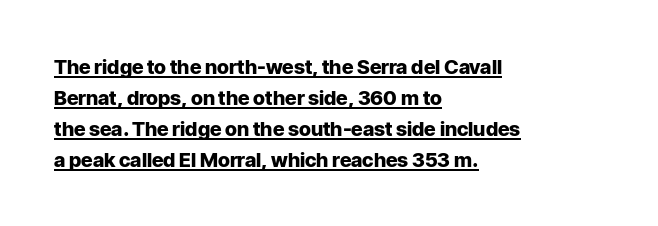
{"italic": "no", "bold": "yes", "underline": "yes", "align": "left", "line_spacing": "normal", "line_spacing_ratio": 1.55, "letter_spacing": "normal", "letter_spacing_em": 0.0, "glyph_px": 20}
